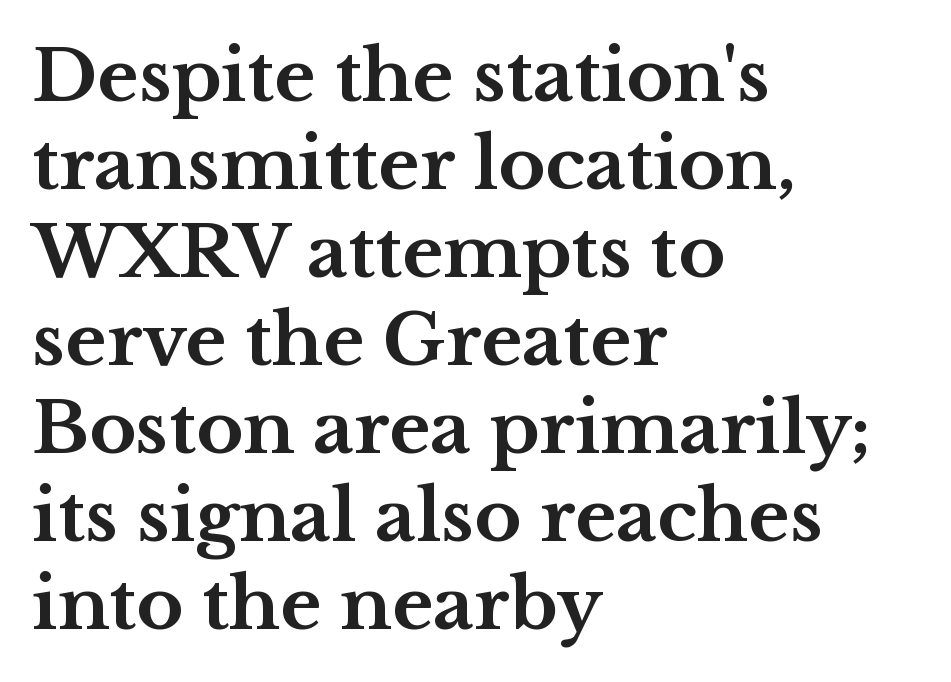
Set as a true bold cut, around the 700 mark. The paragraph shown leans on its left margin. Do the characters align in a grid? No, the font is proportional. Check under the words: just untouched page. Style check: upright.
